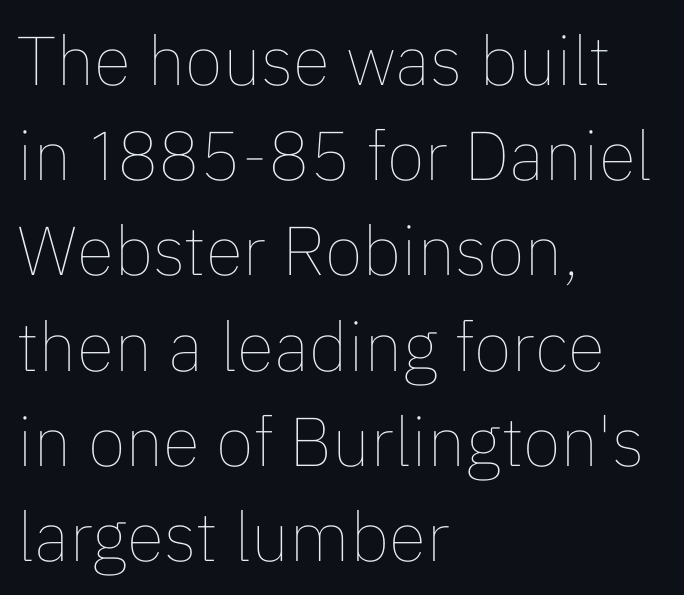
The image shows 69 px thin type, upright; set left-aligned, normal line spacing (1.38x), normal letter spacing, not underlined; low stroke contrast and a medium x-height.
